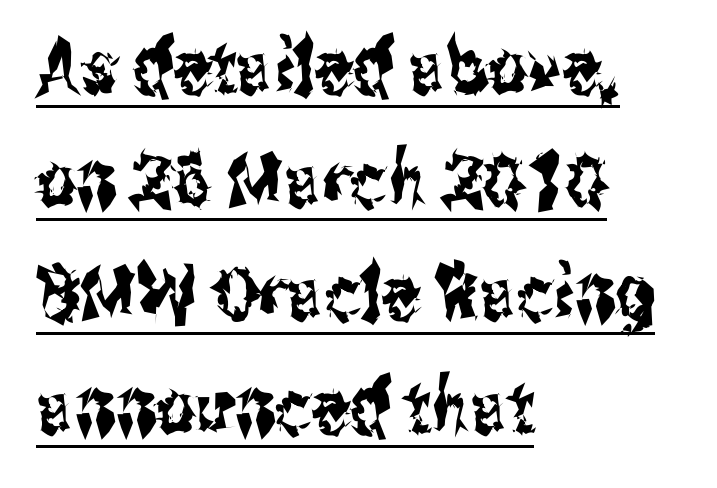
The image shows 76 px condensed sans-serif type, upright; set left-aligned, normal line spacing (1.49x), normal letter spacing, underlined; medium stroke contrast and a medium x-height.
